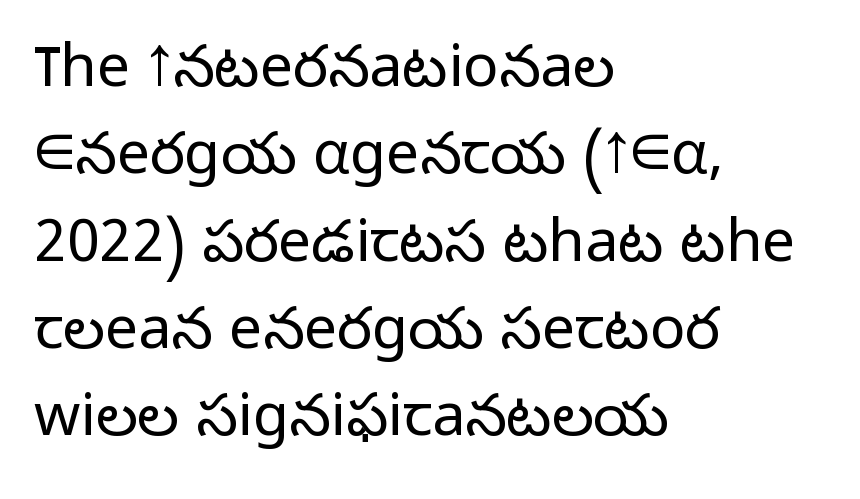
Q: Is the text bold? A: No.
Q: Is the text italic (slanted)? A: No, it is upright.
Q: Is the typeface a serif or a sans-serif typeface? A: Sans-serif.
Q: Is the text underlined? A: No.
Q: How is the paragraph aligned? A: Left-aligned.
Q: Is the spacing between letters normal or unusually wide? A: Normal.
Q: Is the spacing between lines tight, normal or loose? A: Normal.
Q: Width (condensed, normal, or wide)? A: Normal.
Q: Stroke contrast? A: Low.
Q: x-height? A: Medium.
Q: Monospaced? A: No.
